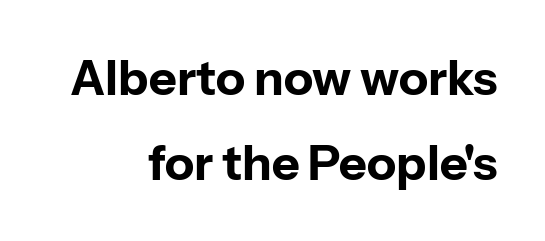
{"serif": "no", "italic": "no", "bold": "yes", "weight": "bold", "width": "normal", "stroke_contrast": "low", "x_height": "medium", "monospaced": "no", "underline": "no", "align": "right", "line_spacing_ratio": 1.78, "letter_spacing": "normal", "letter_spacing_em": 0.0, "glyph_px": 48}
